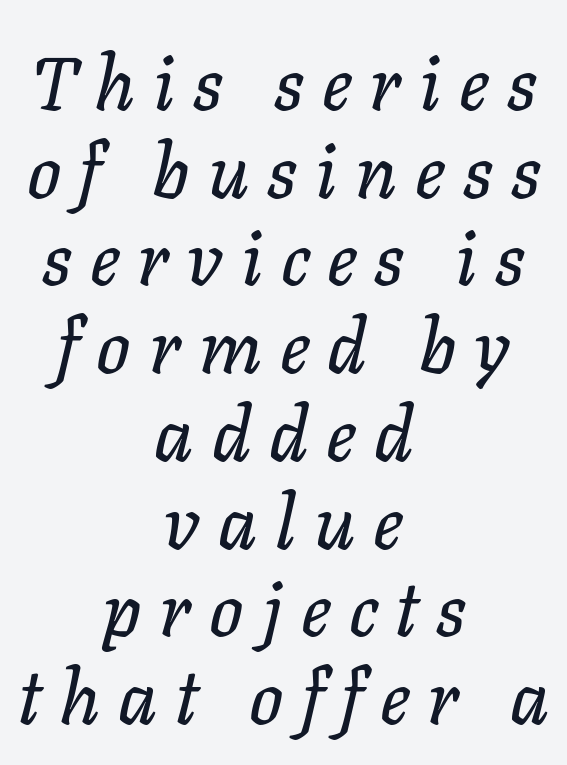
In terms of letterspacing, this is a distinctly airy, spread setting. The words here are not underlined. The lines in this sample share a center point and differ in where they start and stop. The passage shown is typed in a proportional face where columns would drift. Posture: slanted.
